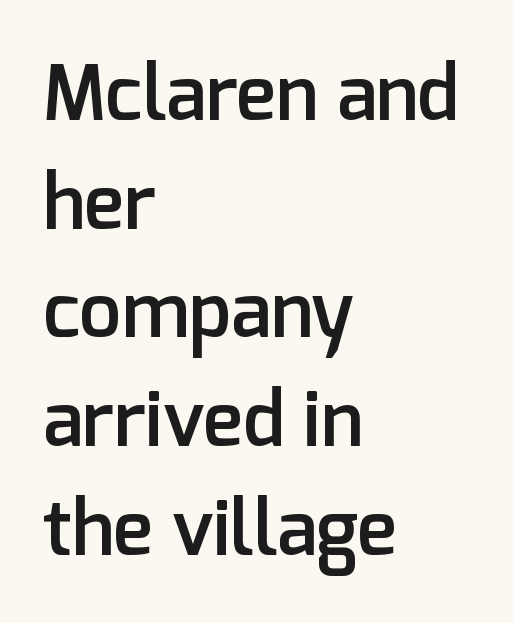
{"serif": "no", "italic": "no", "bold": "semi", "weight": "semibold", "width": "normal", "stroke_contrast": "low", "x_height": "medium", "monospaced": "no", "underline": "no", "align": "left", "line_spacing": "normal", "line_spacing_ratio": 1.43, "letter_spacing": "normal", "letter_spacing_em": 0.0, "glyph_px": 76}
